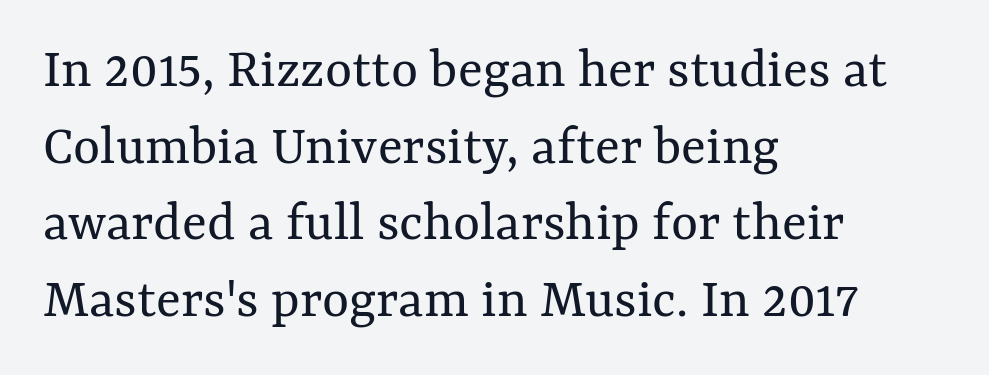
Stroke mass is kept to a normal reading level or below. Line spacing here is normal. Horizontally, the lines are justified to the leading edge only. There is no visible air inserted between adjacent glyphs.
